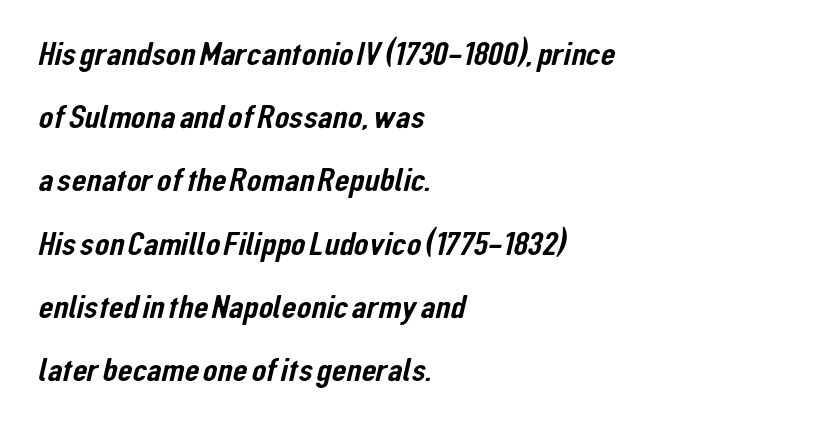
The image shows 34 px condensed sans-serif type; set left-aligned, line spacing 1.86x, normal letter spacing, not underlined; low stroke contrast and a medium x-height.
